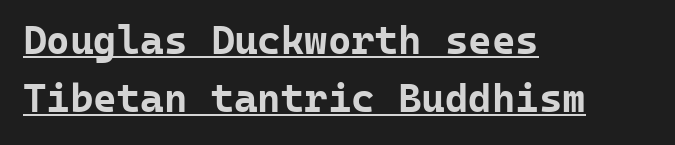
Q: Is the text bold? A: Yes.
Q: Is the text italic (slanted)? A: No, it is upright.
Q: Is the typeface a serif or a sans-serif typeface? A: Sans-serif.
Q: Is the text underlined? A: Yes.
Q: How is the paragraph aligned? A: Left-aligned.
Q: Is the spacing between letters normal or unusually wide? A: Normal.
Q: Is the spacing between lines tight, normal or loose? A: Normal.
Q: Width (condensed, normal, or wide)? A: Normal.
Q: Stroke contrast? A: Low.
Q: x-height? A: Medium.
Q: Monospaced? A: Yes.
